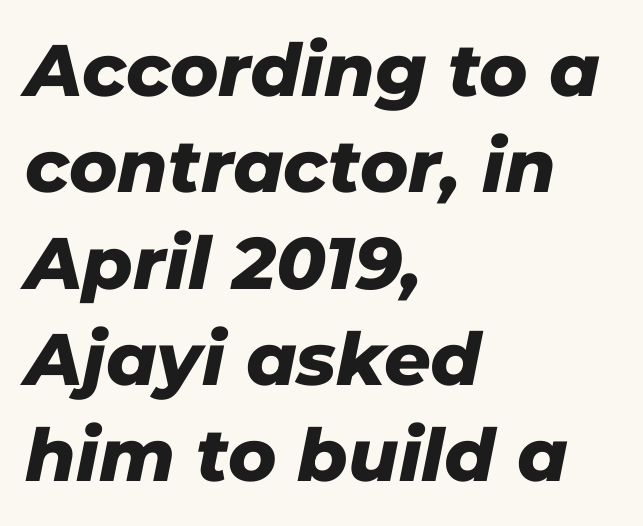
The image shows 73 px heavy type, italic (leaning right); set left-aligned, normal line spacing (1.32x), normal letter spacing, not underlined; low stroke contrast and a medium x-height.
